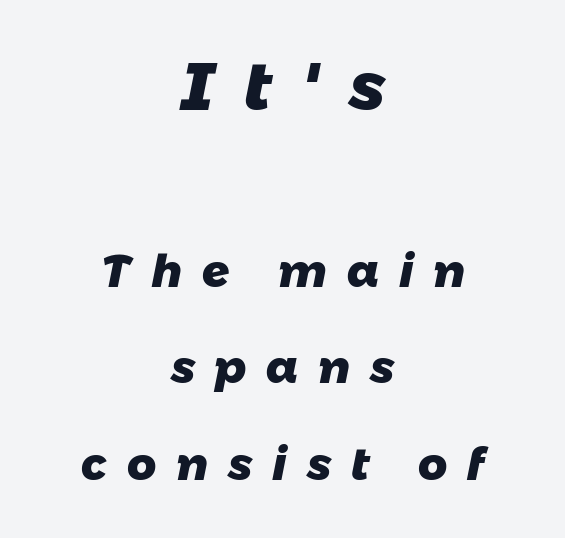
{"serif": "no", "bold": "yes", "weight": "heavy", "width": "normal", "stroke_contrast": "low", "x_height": "medium", "monospaced": "no", "underline": "no", "align": "center", "line_spacing": "loose", "line_spacing_ratio": 2.15, "letter_spacing": "wide", "letter_spacing_em": 0.44, "larger_block": "first", "size_ratio": 1.49, "glyph_px": 67}
